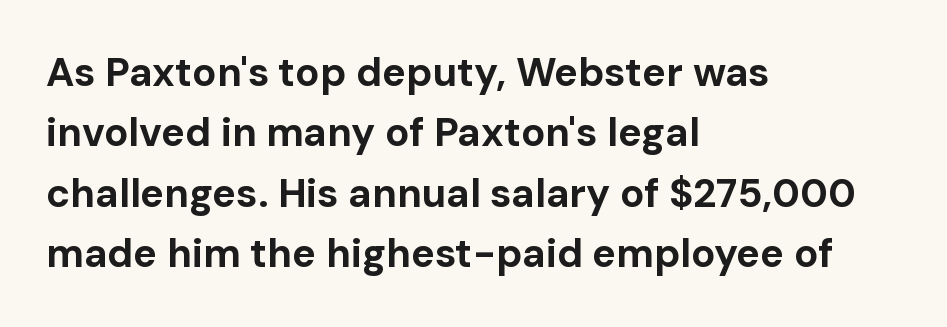
The rendering keeps characters at their native spacing. Thick stems and heavy bowls — unmistakably bold. The rag falls on the right side of this text block. Character widths vary here, with narrow letters taking less room than wide ones.
